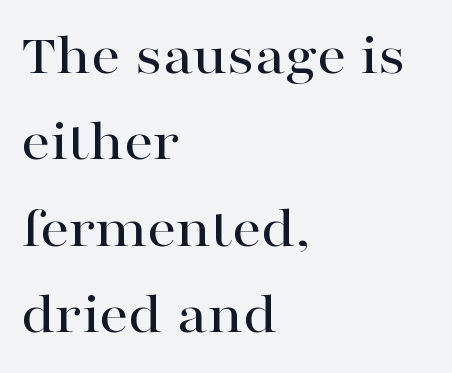
Q: Is the text italic (slanted)? A: No, it is upright.
Q: Is the typeface a serif or a sans-serif typeface? A: Serif.
Q: Is the text underlined? A: No.
Q: How is the paragraph aligned? A: Left-aligned.
Q: Is the spacing between letters normal or unusually wide? A: Normal.
Q: Is the spacing between lines tight, normal or loose? A: Normal.
Q: Width (condensed, normal, or wide)? A: Wide.
Q: Stroke contrast? A: High.
Q: x-height? A: Medium.
Q: Monospaced? A: No.
